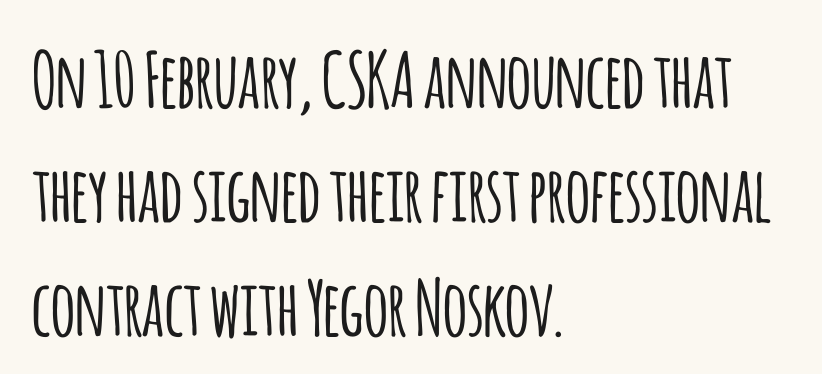
The block of text has a typical density, with ordinary space between rows. The letterforms sit shoulder to shoulder at normal distance. Do the letters lean? They stand straight. The space directly below the letters is spotless. Look at the bottom of the vertical strokes: they stop flat, with no serifs. These lines stack with their left ends in a neat column.
